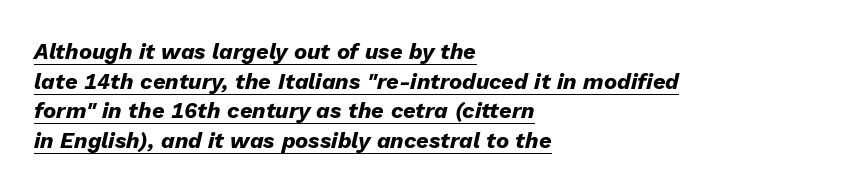
Whoever set this chose a conventional vertical rhythm. The horizontal fit of the characters is conventional and even. The text carries the slant typical of an italic or oblique font. The sample has been set heavy, in full bold. Quick note: underline on. One-word summary of the alignment: left.
